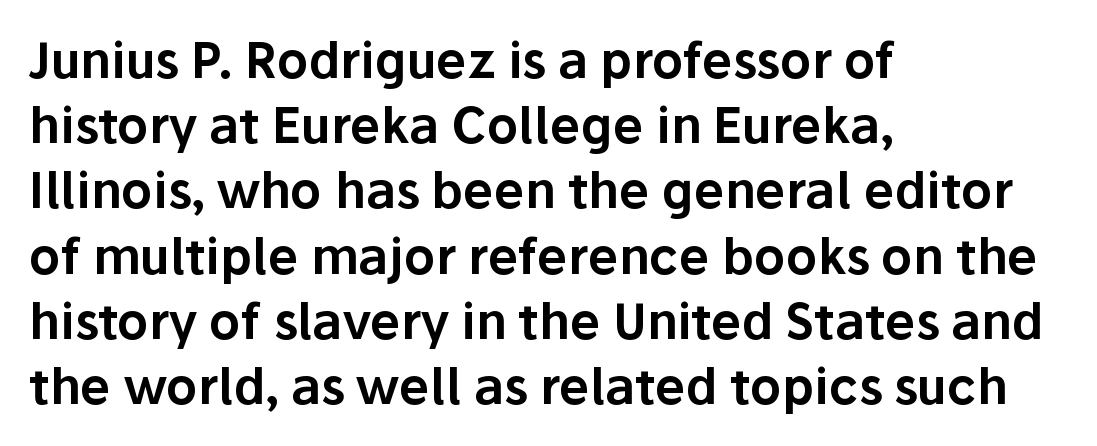
{"serif": "no", "italic": "no", "width": "normal", "stroke_contrast": "low", "x_height": "medium", "monospaced": "no", "underline": "no", "align": "left", "line_spacing": "normal", "line_spacing_ratio": 1.33, "letter_spacing": "normal", "letter_spacing_em": 0.0, "glyph_px": 49}
